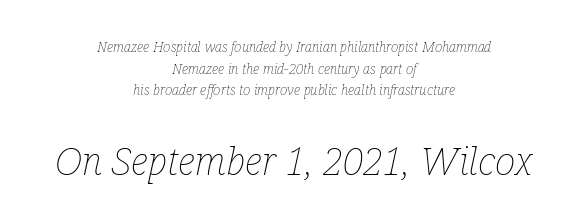
Q: Is the text bold? A: No.
Q: Is the text italic (slanted)? A: Yes, it leans right by about 12 degrees.
Q: Is the text underlined? A: No.
Q: How is the paragraph aligned? A: Centered.
Q: Is the spacing between letters normal or unusually wide? A: Normal.
Q: Is the spacing between lines tight, normal or loose? A: Normal.
Q: Which block of text is set in a larger size, the first (top) or the second (bottom)? A: The second (bottom) one.
Q: Width (condensed, normal, or wide)? A: Condensed.
Q: Stroke contrast? A: Low.
Q: x-height? A: Medium.
Q: Monospaced? A: No.
